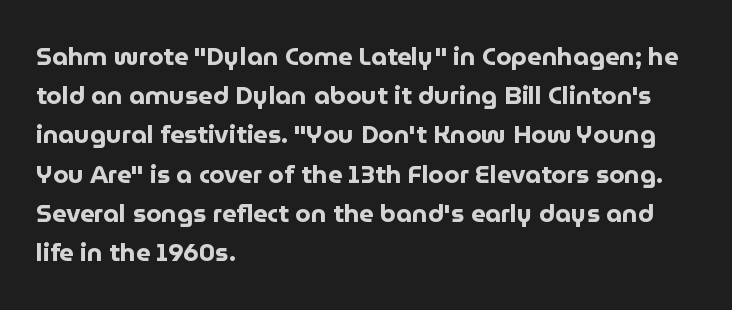
There is no visible air inserted between adjacent glyphs. This sample is left-justified, so line endings fall wherever the words run out. Normally led — the rows are evenly, conventionally spaced. The lettering holds an erect, upright posture throughout.
